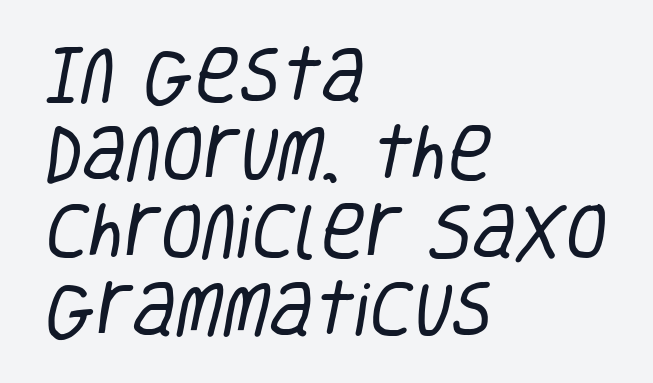
{"serif": "no", "bold": "no", "weight": "regular", "width": "condensed", "stroke_contrast": "low", "x_height": "large", "monospaced": "no", "underline": "no", "align": "left", "line_spacing": "normal", "line_spacing_ratio": 1.28, "letter_spacing": "normal", "letter_spacing_em": 0.0, "glyph_px": 61}
